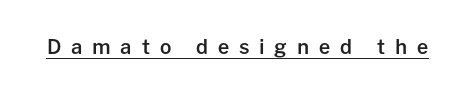
Q: Is the text bold? A: Semi-bold.
Q: Is the text italic (slanted)? A: No, it is upright.
Q: Is the text underlined? A: Yes.
Q: Is the spacing between letters normal or unusually wide? A: Unusually wide.
